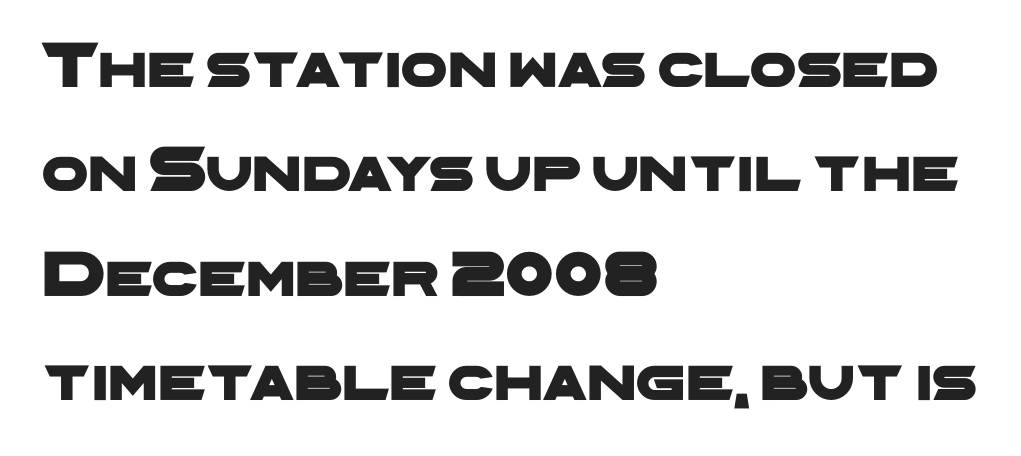
Examine the stroke ends and you'll find no serifs. Note the varied advance widths — an 'i' is clearly narrower than an 'm'. Line starts are locked; line ends wander. Is the letter spacing exaggerated? No — it looks like the ordinary default. A bare baseline throughout the passage.
